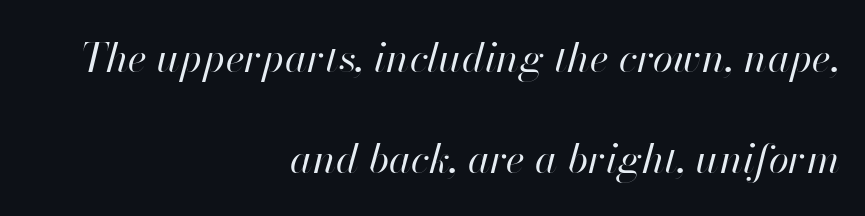
Q: Is the text bold? A: No.
Q: Is the text italic (slanted)? A: Yes, it leans right by about 13 degrees.
Q: Is the text underlined? A: No.
Q: How is the paragraph aligned? A: Right-aligned.
Q: Is the spacing between letters normal or unusually wide? A: Normal.
Q: Is the spacing between lines tight, normal or loose? A: Loose.
Q: Width (condensed, normal, or wide)? A: Normal.
Q: Stroke contrast? A: High.
Q: x-height? A: Small.
Q: Monospaced? A: No.
